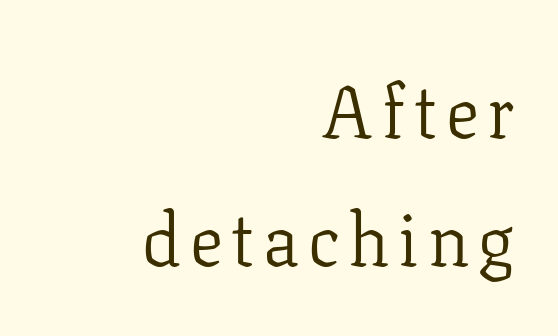
{"serif": "yes", "italic": "no", "bold": "no", "weight": "light", "width": "normal", "stroke_contrast": "low", "x_height": "medium", "monospaced": "no", "underline": "no", "align": "right", "line_spacing_ratio": 1.73, "glyph_px": 74}
